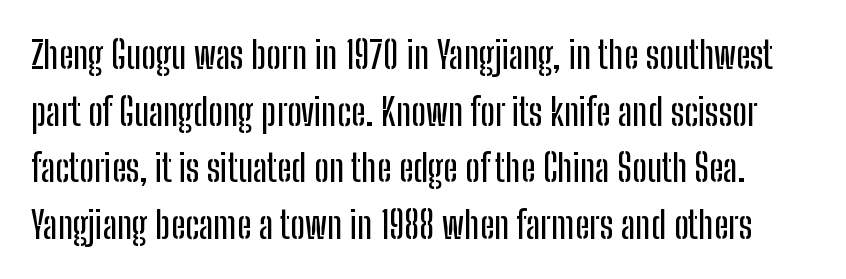
The image shows 38 px condensed sans-serif type, upright; set normal line spacing (1.49x), normal letter spacing, not underlined; low stroke contrast and a medium x-height.
